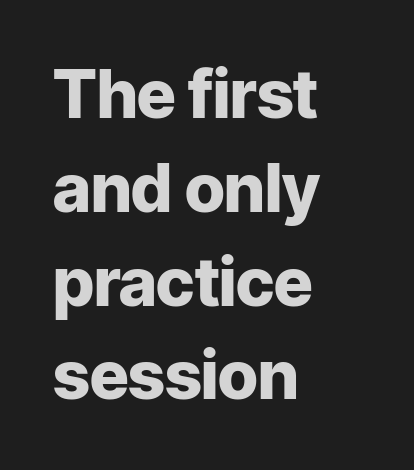
The image shows 67 px heavy sans-serif type, upright; set left-aligned, normal line spacing (1.4x), normal letter spacing, not underlined; low stroke contrast and a medium x-height.
